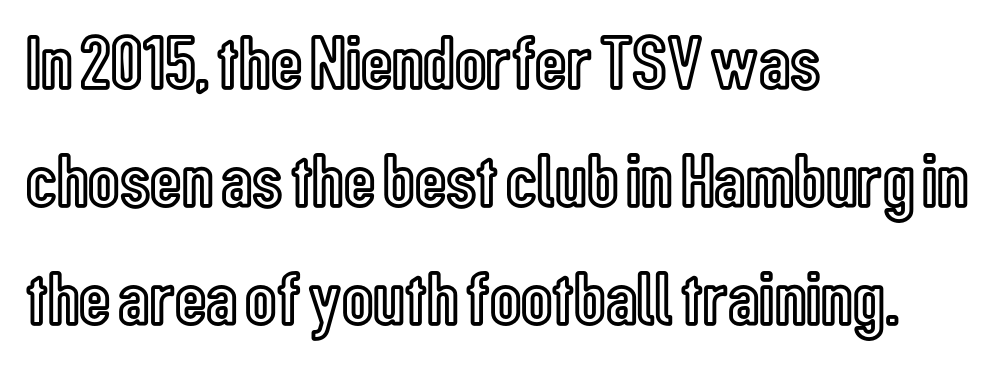
{"italic": "no", "width": "condensed", "x_height": "medium", "monospaced": "no", "underline": "no", "align": "left", "line_spacing": "normal", "line_spacing_ratio": 1.53, "letter_spacing": "normal", "letter_spacing_em": 0.0, "glyph_px": 77}
